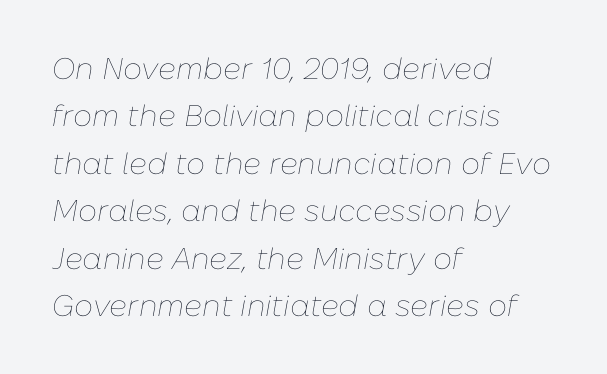
Q: Is the text bold? A: No.
Q: Is the text italic (slanted)? A: Yes, it leans right by about 10 degrees.
Q: Is the text underlined? A: No.
Q: How is the paragraph aligned? A: Left-aligned.
Q: Is the spacing between letters normal or unusually wide? A: Normal.
Q: Is the spacing between lines tight, normal or loose? A: Normal.
Q: Width (condensed, normal, or wide)? A: Normal.
Q: Stroke contrast? A: Low.
Q: x-height? A: Medium.
Q: Monospaced? A: No.
